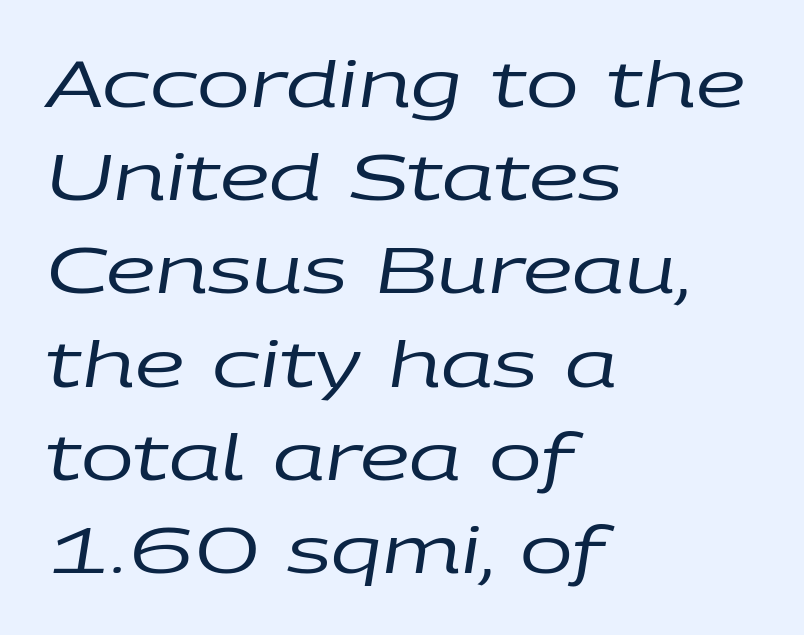
Slanted lettering throughout. How are the letters spaced? Ordinarily, with no added tracking. Interline gaps are of average width in this sample. Casual observation: everything's shoved over to the left.
